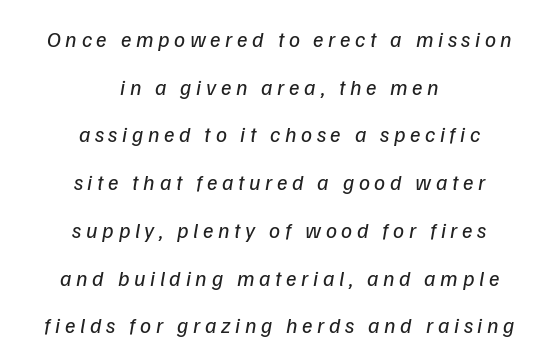
{"italic": "yes", "lean": "right", "slant_degrees": 9, "bold": "no", "underline": "no", "align": "center", "line_spacing": "loose", "line_spacing_ratio": 2.17, "letter_spacing": "wide", "letter_spacing_em": 0.21, "glyph_px": 22}
